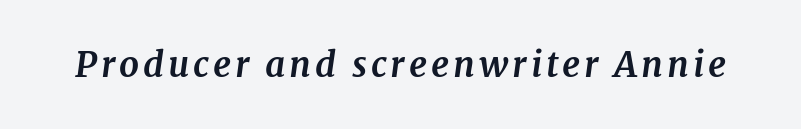
Q: Is the text bold? A: Yes.
Q: Is the text italic (slanted)? A: Yes, it leans right by about 7 degrees.
Q: Is the typeface a serif or a sans-serif typeface? A: Serif.
Q: Is the text underlined? A: No.
Q: Width (condensed, normal, or wide)? A: Normal.
Q: Stroke contrast? A: Medium.
Q: x-height? A: Medium.
Q: Monospaced? A: No.
